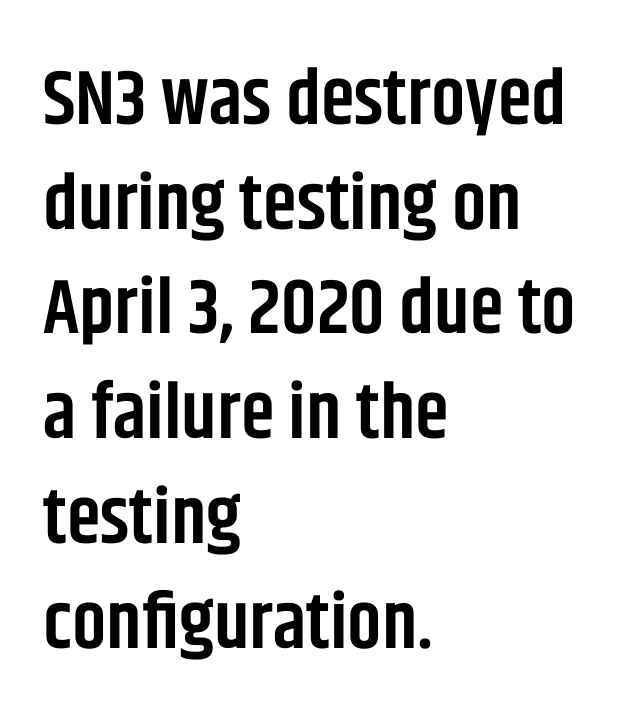
The image shows 77 px semibold, condensed sans-serif type, upright; set left-aligned, normal line spacing (1.36x), normal letter spacing, not underlined; low stroke contrast and a large x-height.
